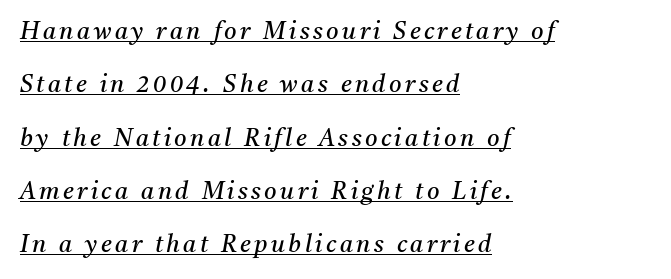
The image shows 24 px text type, italic (leaning right); set left-aligned, loose line spacing (2.22x), underlined.
